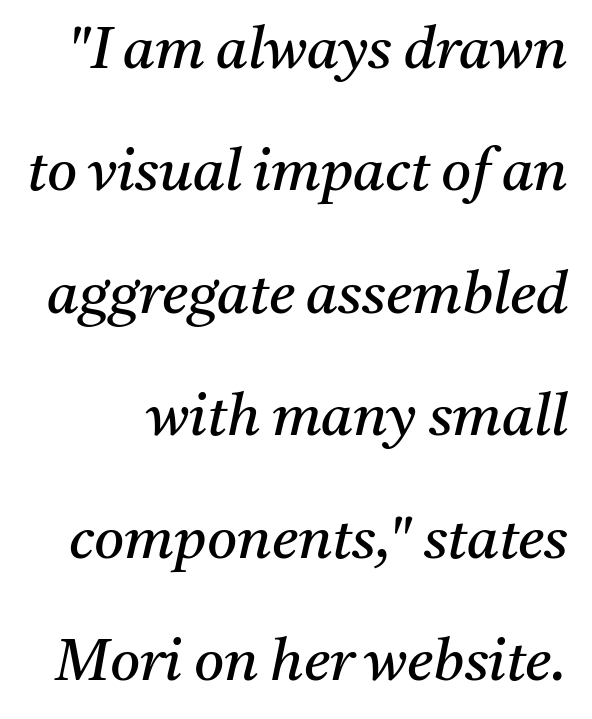
The image shows 58 px regular-weight serif type, italic (leaning right); set loose line spacing (2.11x), normal letter spacing, not underlined; medium stroke contrast and a medium x-height.
